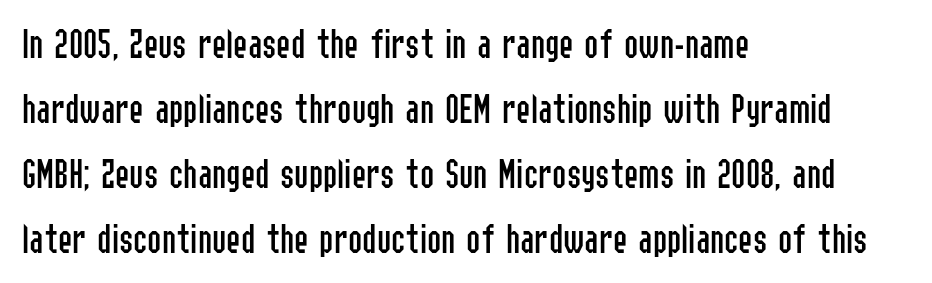
The image shows 43 px regular-weight, condensed sans-serif type, upright; set left-aligned, normal line spacing (1.51x), normal letter spacing, not underlined; low stroke contrast and a medium x-height.
